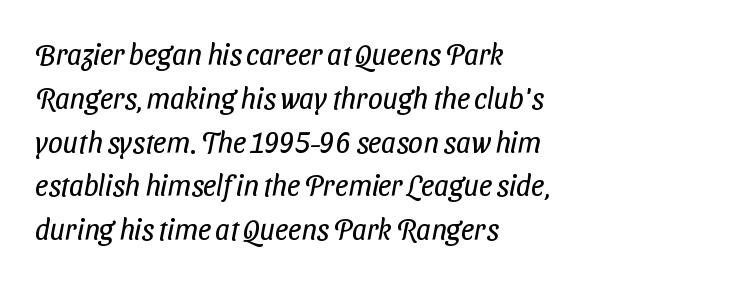
Q: Is the text bold? A: No.
Q: Is the typeface a serif or a sans-serif typeface? A: Sans-serif.
Q: Is the text underlined? A: No.
Q: How is the paragraph aligned? A: Left-aligned.
Q: Is the spacing between letters normal or unusually wide? A: Normal.
Q: Is the spacing between lines tight, normal or loose? A: Normal.
Q: Width (condensed, normal, or wide)? A: Condensed.
Q: Stroke contrast? A: Low.
Q: x-height? A: Medium.
Q: Monospaced? A: No.
